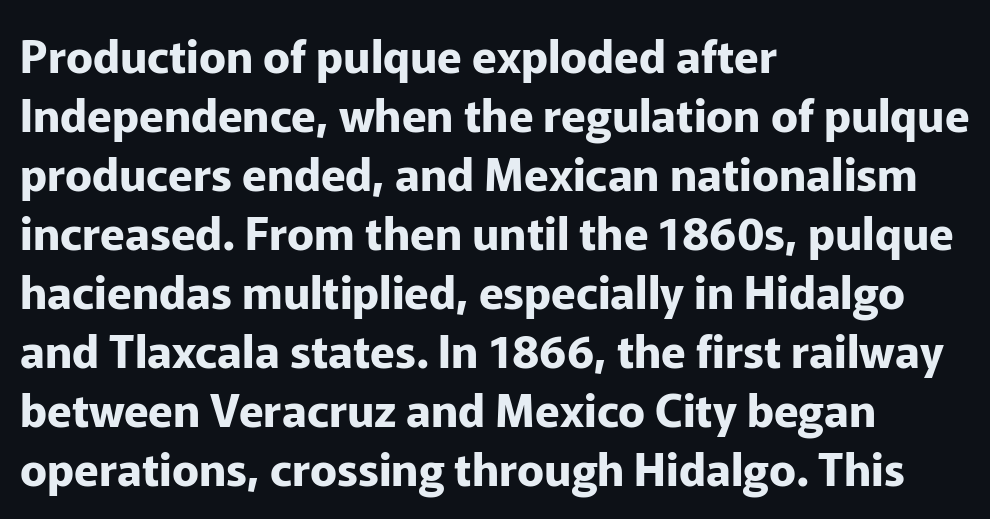
Q: Is the text bold? A: Yes.
Q: Is the text italic (slanted)? A: No, it is upright.
Q: Is the typeface a serif or a sans-serif typeface? A: Sans-serif.
Q: Is the text underlined? A: No.
Q: How is the paragraph aligned? A: Left-aligned.
Q: Is the spacing between letters normal or unusually wide? A: Normal.
Q: Is the spacing between lines tight, normal or loose? A: Normal.
Q: Width (condensed, normal, or wide)? A: Normal.
Q: Stroke contrast? A: Low.
Q: x-height? A: Medium.
Q: Monospaced? A: No.
